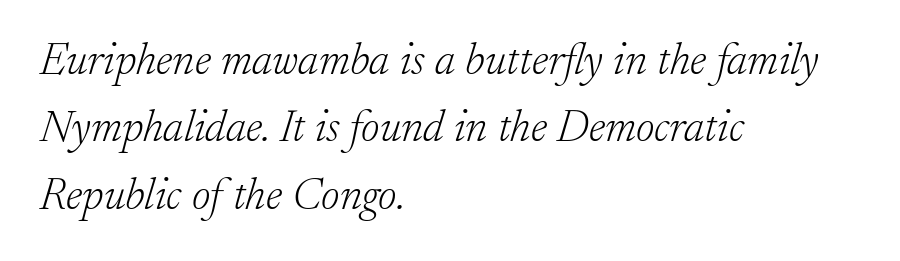
Q: Is the text bold? A: No.
Q: Is the text italic (slanted)? A: Yes, it leans right by about 17 degrees.
Q: Is the typeface a serif or a sans-serif typeface? A: Serif.
Q: Is the text underlined? A: No.
Q: How is the paragraph aligned? A: Left-aligned.
Q: Is the spacing between letters normal or unusually wide? A: Normal.
Q: Is the spacing between lines tight, normal or loose? A: Normal.
Q: Width (condensed, normal, or wide)? A: Normal.
Q: Stroke contrast? A: Low.
Q: x-height? A: Small.
Q: Monospaced? A: No.
